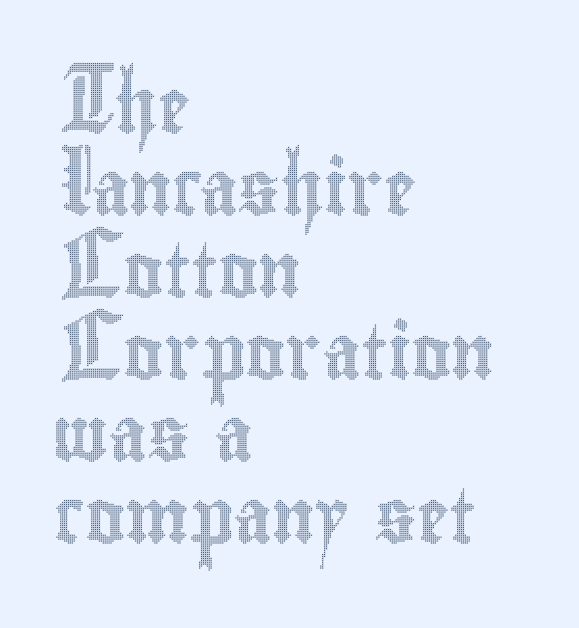
The passage shown is typed in a proportional face where columns would drift. Do the letters lean? They stand straight. The setting favours the left margin, as ordinary paragraphs usually do. A typesetter would call this leading conventional body-copy spacing.
